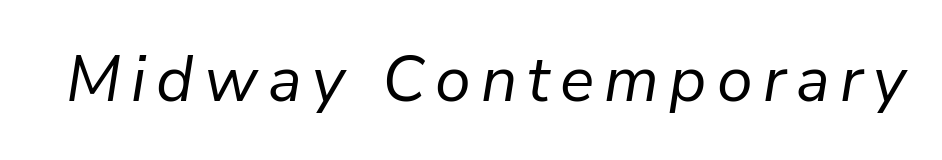
Q: Is the text bold? A: No.
Q: Is the text italic (slanted)? A: Yes, it leans right by about 9 degrees.
Q: Is the text underlined? A: No.
Q: Width (condensed, normal, or wide)? A: Normal.
Q: Stroke contrast? A: Low.
Q: x-height? A: Medium.
Q: Monospaced? A: No.
